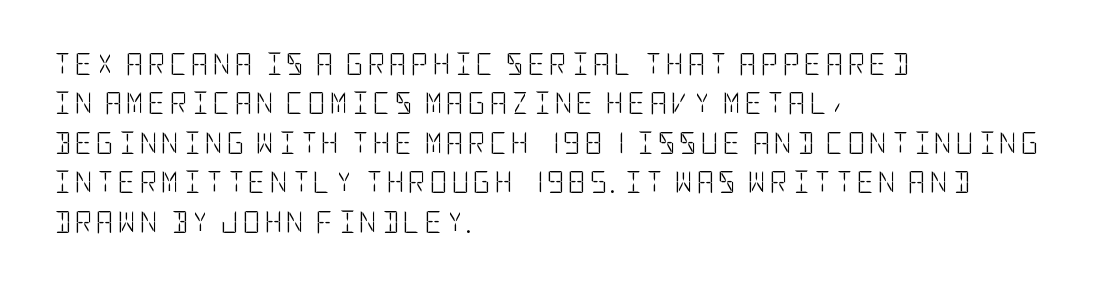
Teacher's note: observe the even left margin — that is flush-left alignment. This is the regular roman posture of the typeface. No heavy texture on the line: the type isn't bold. Only glyphs here, with clear space below each row.
